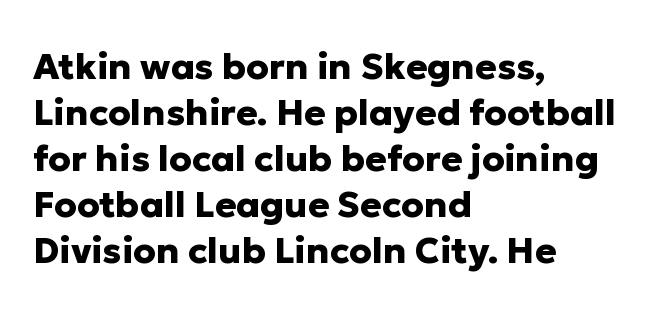
The image shows 36 px heavy sans-serif type, upright; set left-aligned, normal line spacing (1.28x), normal letter spacing, not underlined; low stroke contrast and a medium x-height.
